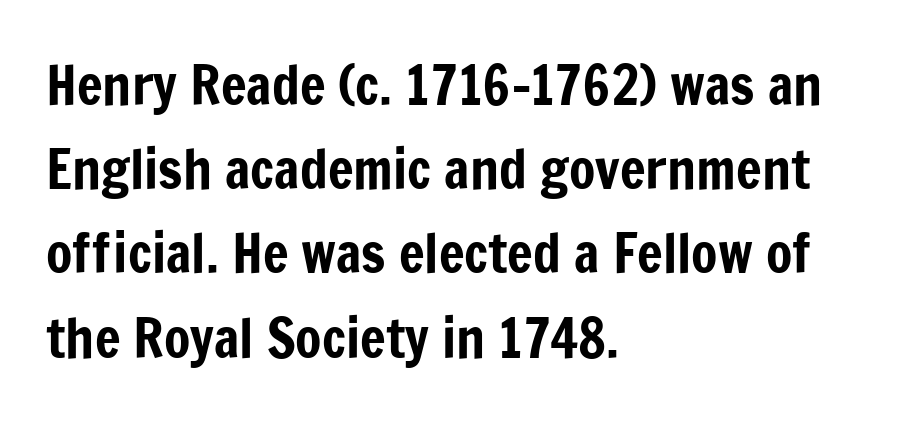
The image shows 54 px condensed sans-serif type, upright; set left-aligned, normal line spacing (1.56x), normal letter spacing, not underlined; low stroke contrast and a medium x-height.
